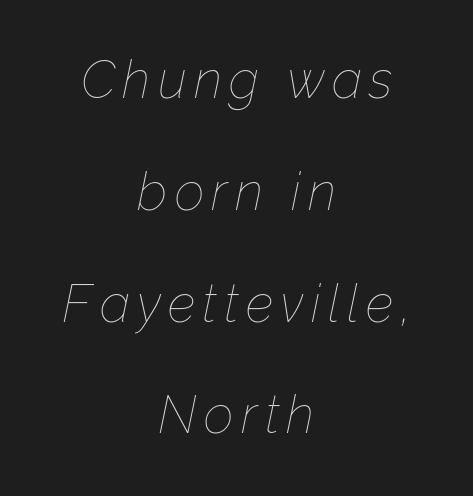
The designer dialed line spacing up above the default. Designer's note — italics engaged. In CSS terms this would be text-align: center. The string is rendered with underlining switched off. The passage shown is typed in a proportional face where columns would drift.
